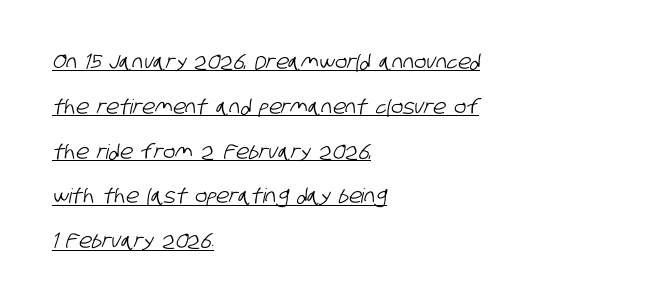
The image shows 20 px text type; set left-aligned, loose line spacing (2.24x), normal letter spacing, underlined.
